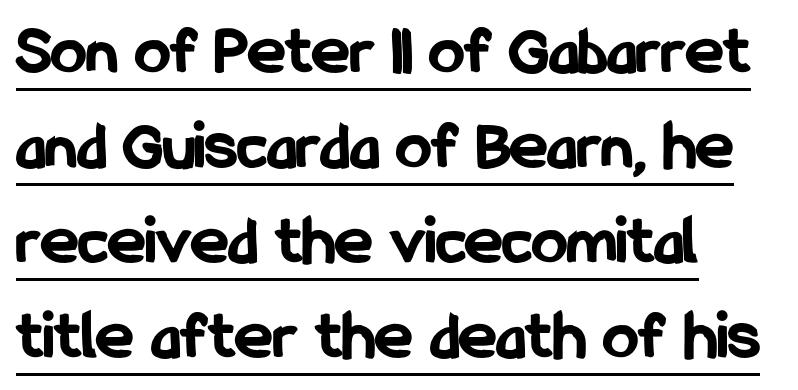
Q: Is the text bold? A: Yes.
Q: Is the text italic (slanted)? A: No, it is upright.
Q: Is the typeface a serif or a sans-serif typeface? A: Sans-serif.
Q: Is the text underlined? A: Yes.
Q: How is the paragraph aligned? A: Left-aligned.
Q: Is the spacing between letters normal or unusually wide? A: Normal.
Q: Is the spacing between lines tight, normal or loose? A: Normal.
Q: Width (condensed, normal, or wide)? A: Condensed.
Q: Stroke contrast? A: Low.
Q: x-height? A: Medium.
Q: Monospaced? A: No.
